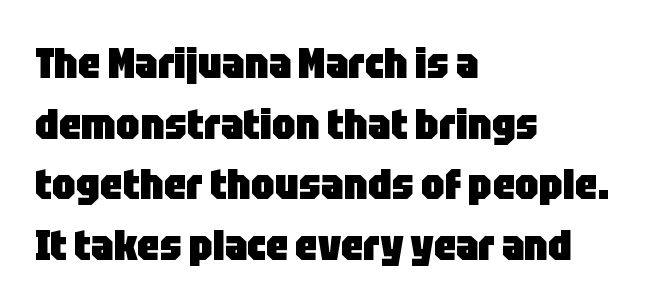
{"serif": "no", "italic": "no", "bold": "yes", "weight": "heavy", "width": "condensed", "stroke_contrast": "low", "x_height": "large", "monospaced": "no", "underline": "no", "align": "left", "line_spacing": "normal", "line_spacing_ratio": 1.41, "letter_spacing": "normal", "letter_spacing_em": 0.0, "glyph_px": 43}
